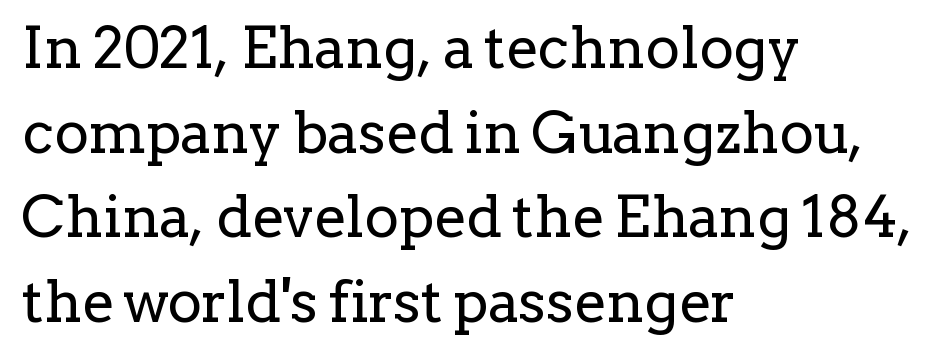
Q: Is the text bold? A: No.
Q: Is the text italic (slanted)? A: No, it is upright.
Q: Is the typeface a serif or a sans-serif typeface? A: Serif.
Q: Is the text underlined? A: No.
Q: How is the paragraph aligned? A: Left-aligned.
Q: Is the spacing between letters normal or unusually wide? A: Normal.
Q: Is the spacing between lines tight, normal or loose? A: Normal.
Q: Width (condensed, normal, or wide)? A: Normal.
Q: Stroke contrast? A: Low.
Q: x-height? A: Medium.
Q: Monospaced? A: No.
